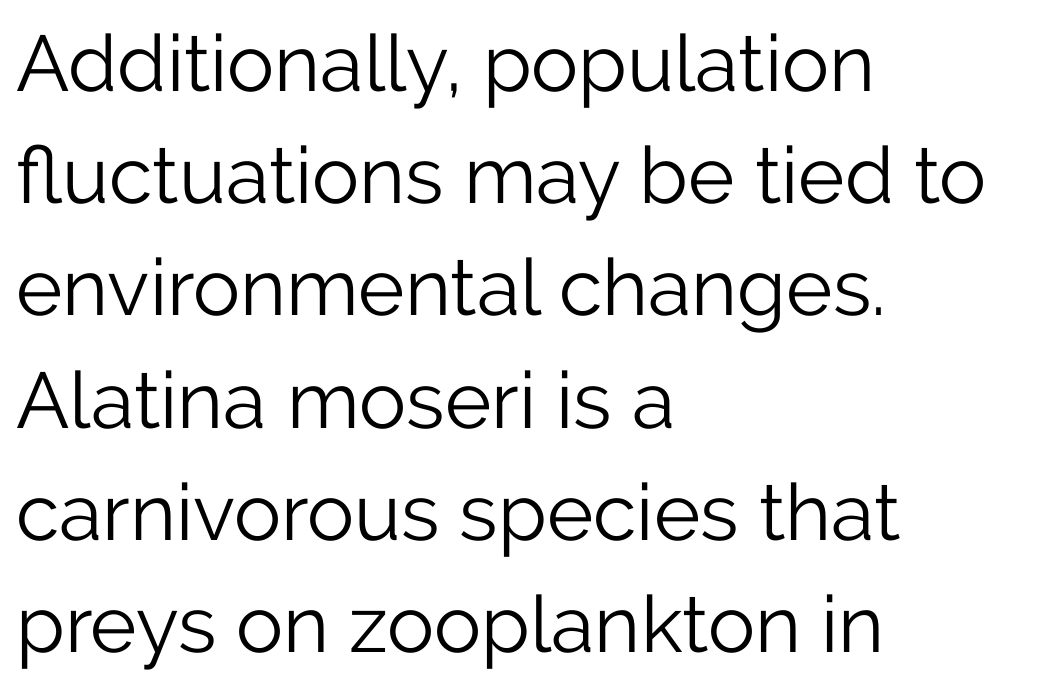
The image shows 79 px light sans-serif type, upright; set left-aligned, normal line spacing (1.42x), normal letter spacing, not underlined; low stroke contrast and a medium x-height.
